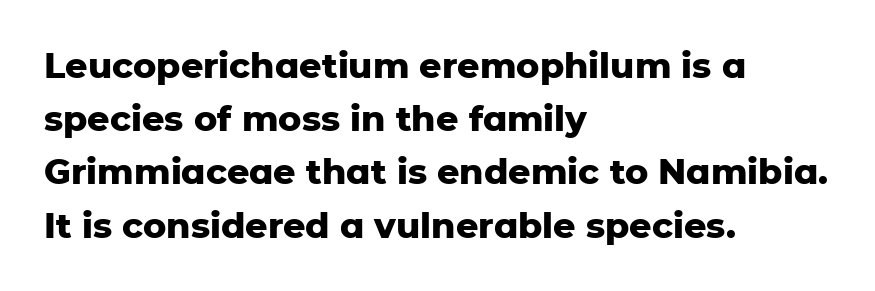
Just letters on the line, the space beneath them empty. The vertical gap from one line to the next is medium. These lines were composed using upright roman letters. Left-aligned paragraph, ragged on the right. Students, this is bold: see how much ink each stroke carries.
